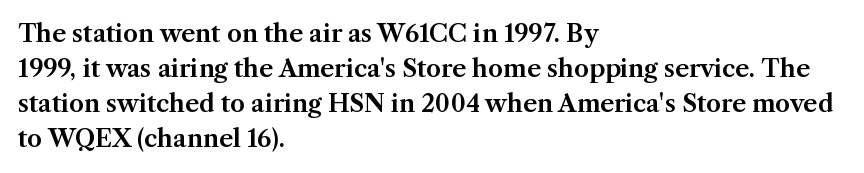
Style check: upright. The designer left line spacing at the default. Casual observation: everything's shoved over to the left. Tracking here is standard; glyphs follow each other at the usual distance. The foot of each line stays bare and open.
